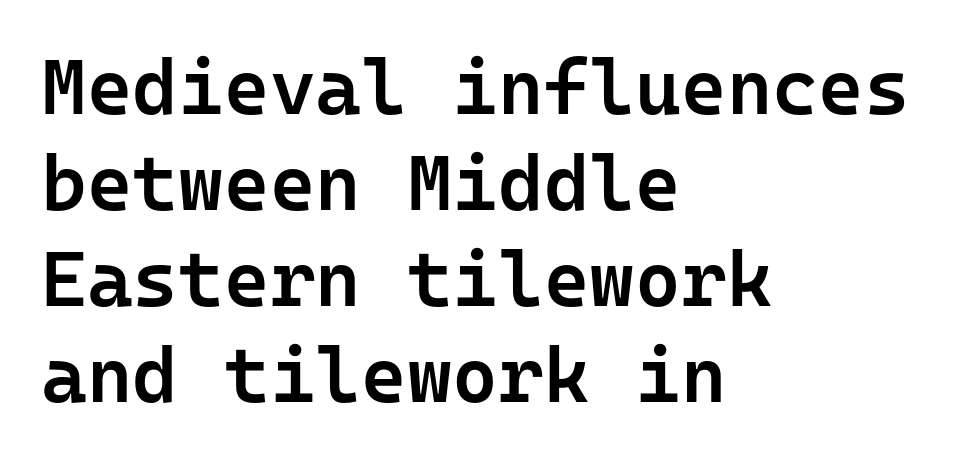
{"serif": "no", "italic": "no", "bold": "semi", "weight": "semibold", "width": "normal", "stroke_contrast": "low", "x_height": "medium", "monospaced": "yes", "underline": "no", "align": "left", "line_spacing_ratio": 1.23, "letter_spacing": "normal", "letter_spacing_em": 0.0, "glyph_px": 78}
